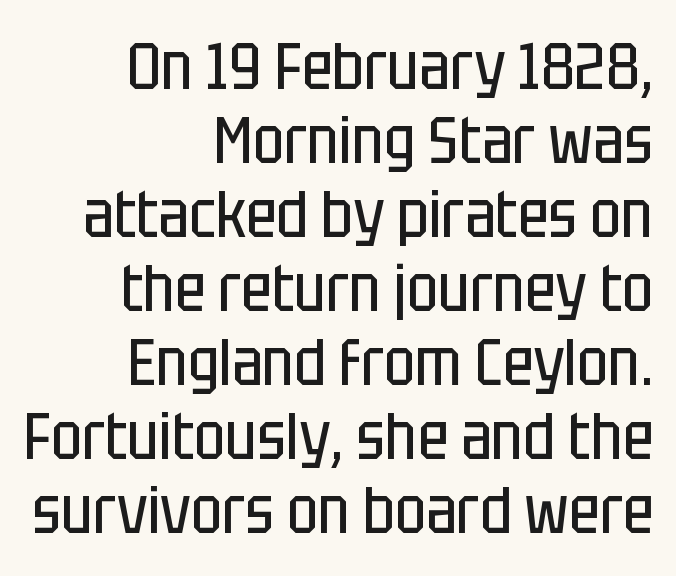
Nothing sits at the stroke ends, so this counts as sans-serif. Spacing verdict: proportional, widths tailored to each character. A flush-right, rag-left setting is used for this passage. If you measured baseline to baseline, you'd find a short distance. The baseline area is clear. This is roman type, the default non-slanted kind.
